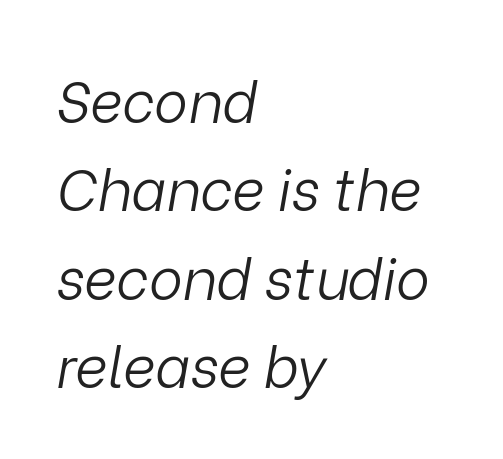
Q: Is the text bold? A: No.
Q: Is the text italic (slanted)? A: Yes, it leans right by about 9 degrees.
Q: Is the text underlined? A: No.
Q: How is the paragraph aligned? A: Left-aligned.
Q: Is the spacing between letters normal or unusually wide? A: Normal.
Q: Is the spacing between lines tight, normal or loose? A: Normal.
Q: Width (condensed, normal, or wide)? A: Normal.
Q: Stroke contrast? A: Low.
Q: x-height? A: Medium.
Q: Monospaced? A: No.
